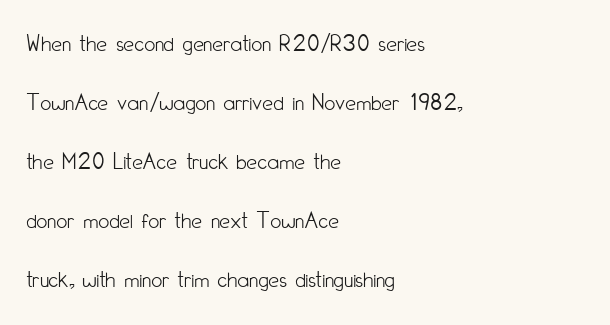
The image shows 24 px text type, upright; set left-aligned, loose line spacing (2.46x), normal letter spacing, not underlined.
